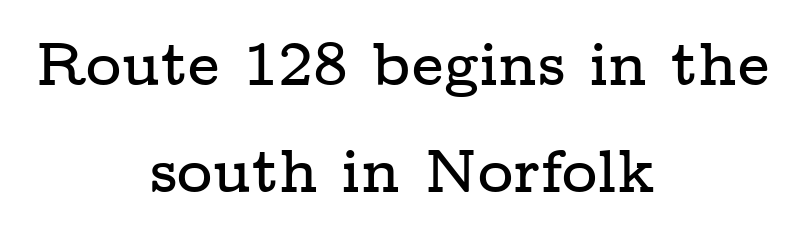
The image shows 61 px wide serif type, upright; set centered, line spacing 1.75x, normal letter spacing, not underlined; low stroke contrast and a medium x-height.
